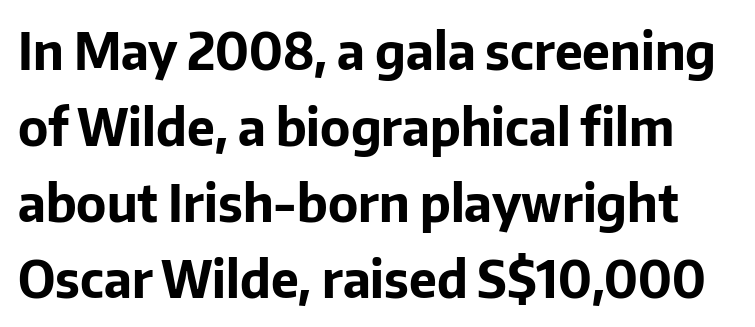
{"serif": "no", "italic": "no", "bold": "yes", "weight": "bold", "width": "normal", "stroke_contrast": "low", "x_height": "medium", "monospaced": "no", "underline": "no", "line_spacing": "normal", "line_spacing_ratio": 1.52, "letter_spacing": "normal", "letter_spacing_em": 0.0, "glyph_px": 50}
